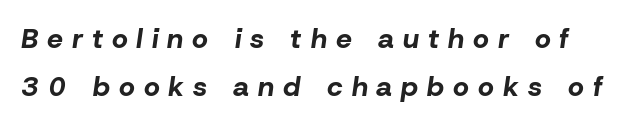
Q: Is the text bold? A: Yes.
Q: Is the text italic (slanted)? A: Yes, it leans right by about 8 degrees.
Q: Is the text underlined? A: No.
Q: Is the spacing between letters normal or unusually wide? A: Unusually wide.
Q: Is the spacing between lines tight, normal or loose? A: Normal.
Q: Width (condensed, normal, or wide)? A: Normal.
Q: Stroke contrast? A: Low.
Q: x-height? A: Medium.
Q: Monospaced? A: No.
